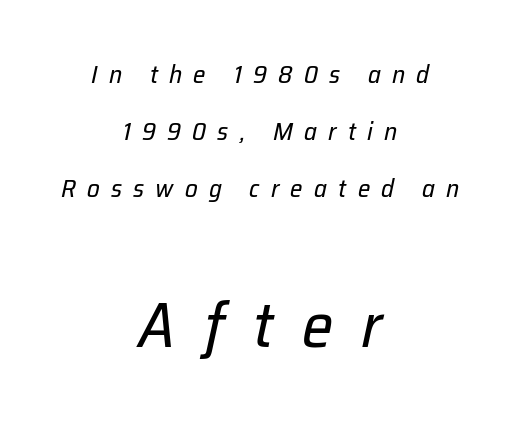
The image shows 63 px regular-weight type, italic (leaning right); set centered, loose line spacing (2.28x), unusually wide letter spacing (+0.45 em), not underlined; the second (bottom) block is 2.52x larger; low stroke contrast and a medium x-height.
